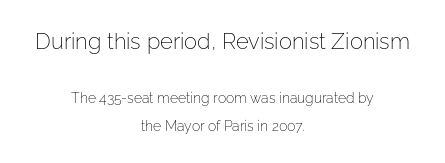
Q: Is the text bold? A: No.
Q: Is the text italic (slanted)? A: No, it is upright.
Q: Is the text underlined? A: No.
Q: How is the paragraph aligned? A: Centered.
Q: Is the spacing between letters normal or unusually wide? A: Normal.
Q: Is the spacing between lines tight, normal or loose? A: Loose.
Q: Which block of text is set in a larger size, the first (top) or the second (bottom)? A: The first (top) one.
